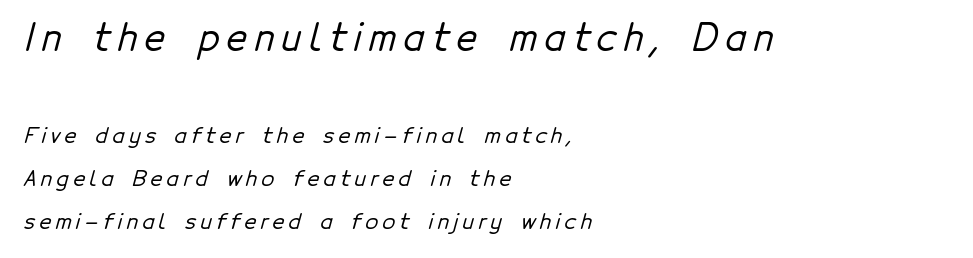
A typesetter would label this face a sans. A student would notice the top passage is typeset larger than what follows. This block would shrink considerably if given ordinary leading; it's expanded now. The passage shown has open, widely tracked lettering throughout.
